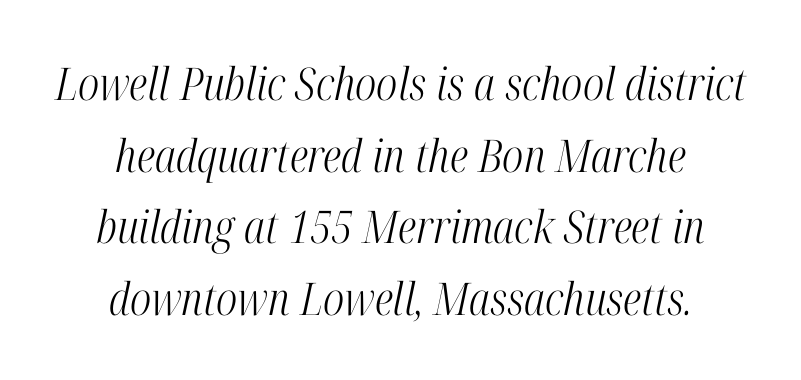
{"serif": "yes", "italic": "yes", "lean": "right", "slant_degrees": 12, "bold": "no", "weight": "light", "width": "condensed", "stroke_contrast": "high", "x_height": "medium", "monospaced": "no", "underline": "no", "align": "center", "line_spacing": "normal", "line_spacing_ratio": 1.59, "letter_spacing": "normal", "letter_spacing_em": 0.0, "glyph_px": 45}
